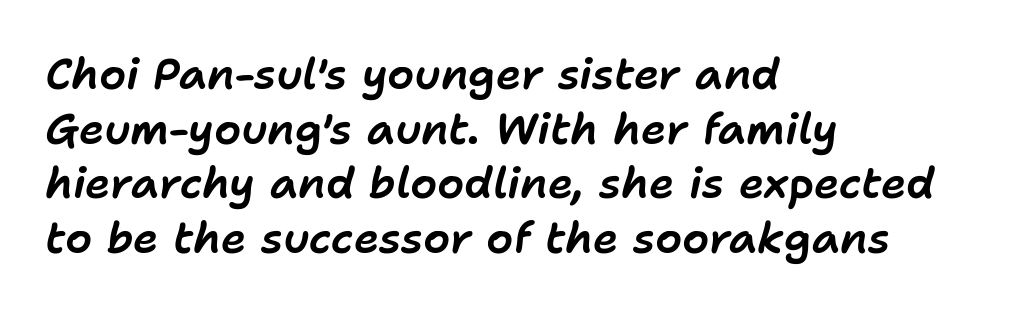
The horizontal fit of the characters is conventional and even. Each new line begins a customary step beneath the previous one. The rendering uses natural spacing where letterforms have individual widths. Horizontal alignment here is leftward, the default for most running prose.
